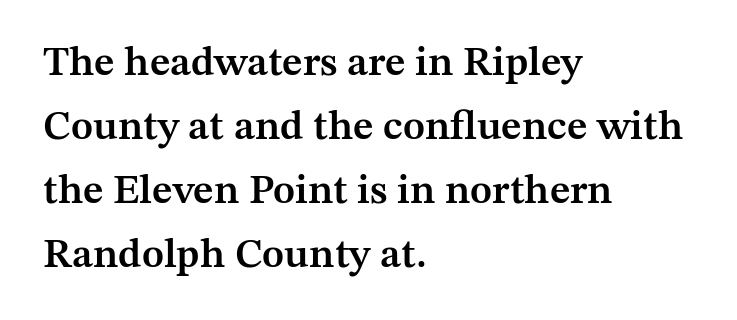
Typographically, this falls in the serif category. Left-aligned paragraph, ragged on the right. When letters stand straight like this, we call the style roman or upright. Characters follow at the spacing the type designer built in. Evenly set lines give the paragraph a standard silhouette. Underline: absent.
